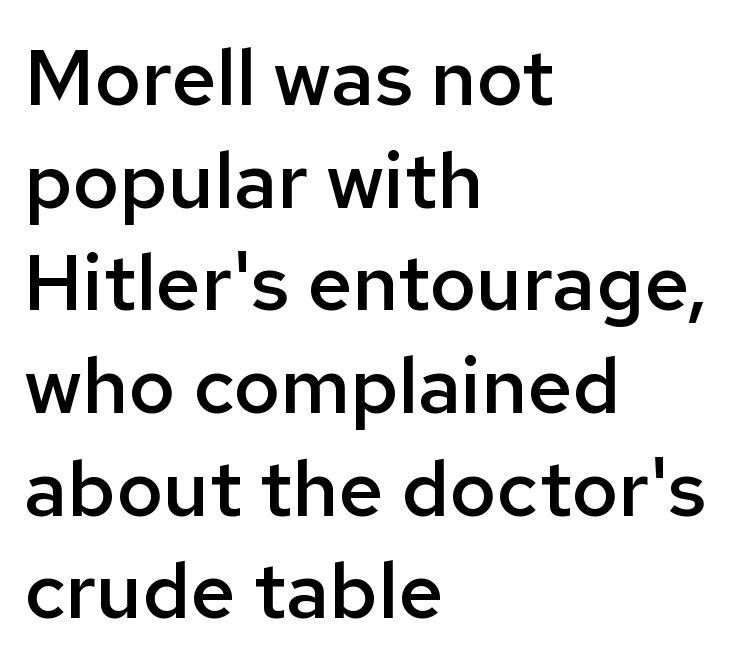
No feet cap the strokes, marking this as sans-serif type. Caption: semibold face, moderately heavy strokes. A normal amount of white space separates one row of letters from the next. Descenders are the only things crossing below the line.
